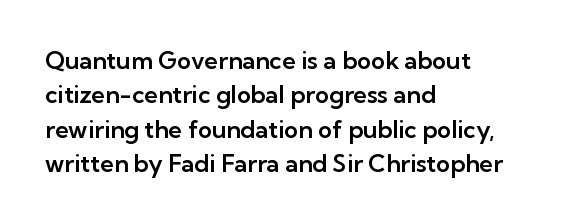
Q: Is the text italic (slanted)? A: No, it is upright.
Q: Is the text underlined? A: No.
Q: How is the paragraph aligned? A: Left-aligned.
Q: Is the spacing between letters normal or unusually wide? A: Normal.
Q: Is the spacing between lines tight, normal or loose? A: Normal.
